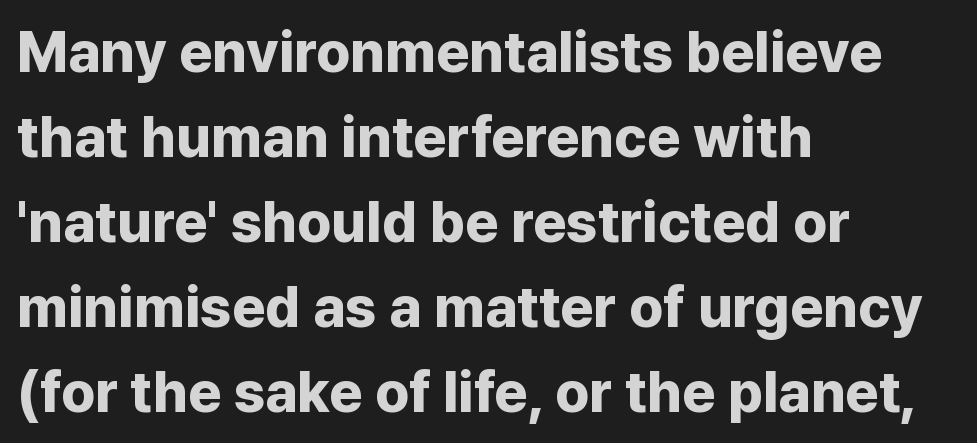
{"serif": "no", "italic": "no", "bold": "yes", "weight": "bold", "width": "normal", "stroke_contrast": "low", "x_height": "medium", "monospaced": "no", "underline": "no", "align": "left", "line_spacing": "normal", "line_spacing_ratio": 1.49, "letter_spacing": "normal", "letter_spacing_em": 0.0, "glyph_px": 57}
